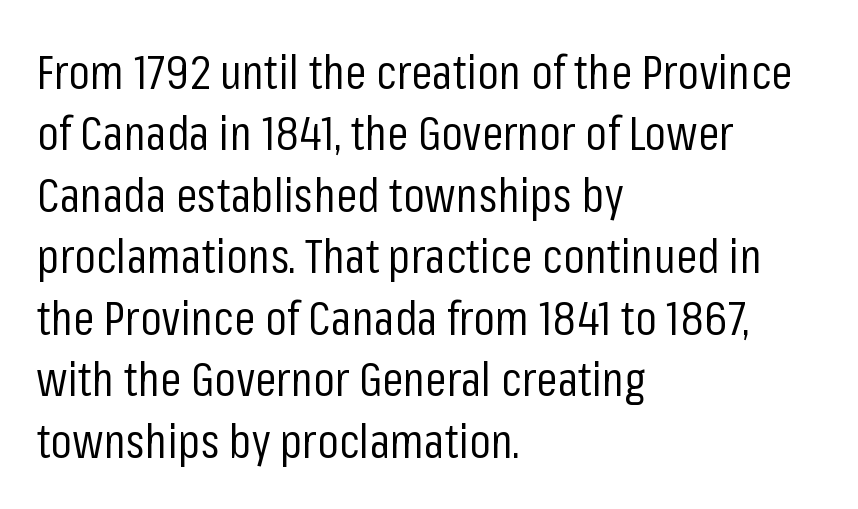
{"serif": "no", "italic": "no", "bold": "no", "weight": "regular", "width": "condensed", "stroke_contrast": "low", "x_height": "medium", "monospaced": "no", "underline": "no", "align": "left", "line_spacing": "normal", "line_spacing_ratio": 1.28, "letter_spacing": "normal", "letter_spacing_em": 0.0, "glyph_px": 48}
